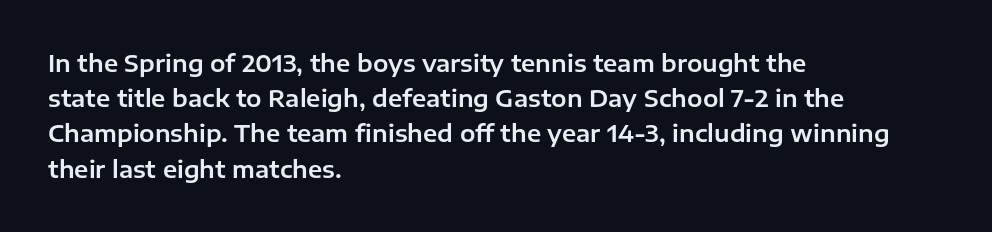
The designer left line spacing at the default. The face used here is rendered with its standard letterfit. The letters stand upright; this is a roman face. The rag falls on the right side of this text block. The words here are not underlined.
